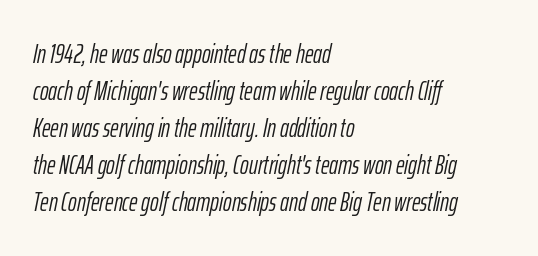
The image shows 26 px text type, italic (leaning right); set left-aligned, normal line spacing (1.42x), normal letter spacing, not underlined.
